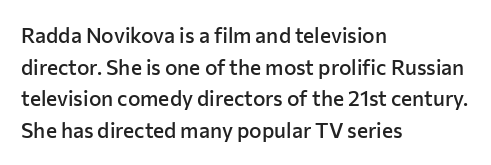
Q: Is the text bold? A: Semi-bold.
Q: Is the text italic (slanted)? A: No, it is upright.
Q: Is the text underlined? A: No.
Q: How is the paragraph aligned? A: Left-aligned.
Q: Is the spacing between letters normal or unusually wide? A: Normal.
Q: Is the spacing between lines tight, normal or loose? A: Normal.
